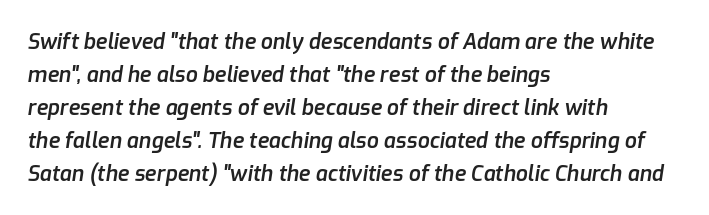
{"italic": "yes", "lean": "right", "slant_degrees": 9, "bold": "semi", "underline": "no", "align": "left", "line_spacing": "normal", "line_spacing_ratio": 1.57, "letter_spacing": "normal", "letter_spacing_em": 0.0, "glyph_px": 21}
